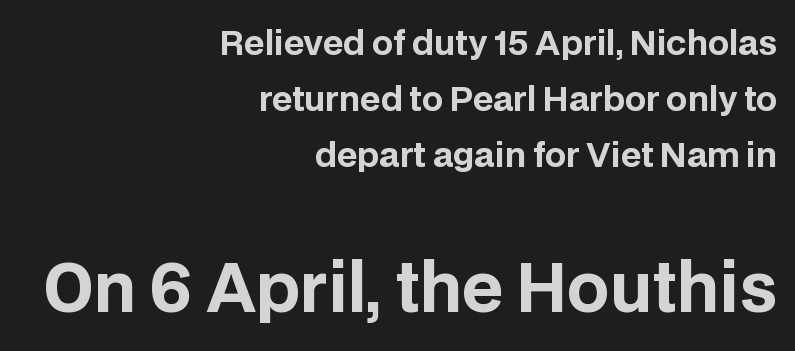
Grotesque or geometric, the face here clearly has no serifs. Clear beneath every line of the passage. The typesetter chose a ragged-left arrangement here. In terms of leading, this rendering sits right in the middle. Here the designer chose a conventional face with non-uniform glyph widths.
